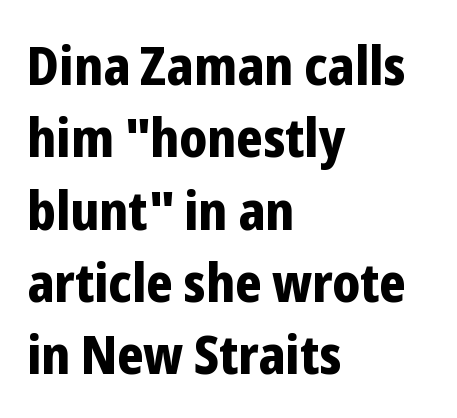
Q: Is the text bold? A: Yes.
Q: Is the text italic (slanted)? A: No, it is upright.
Q: Is the typeface a serif or a sans-serif typeface? A: Sans-serif.
Q: Is the text underlined? A: No.
Q: How is the paragraph aligned? A: Left-aligned.
Q: Is the spacing between letters normal or unusually wide? A: Normal.
Q: Is the spacing between lines tight, normal or loose? A: Normal.
Q: Width (condensed, normal, or wide)? A: Condensed.
Q: Stroke contrast? A: Low.
Q: x-height? A: Medium.
Q: Monospaced? A: No.
